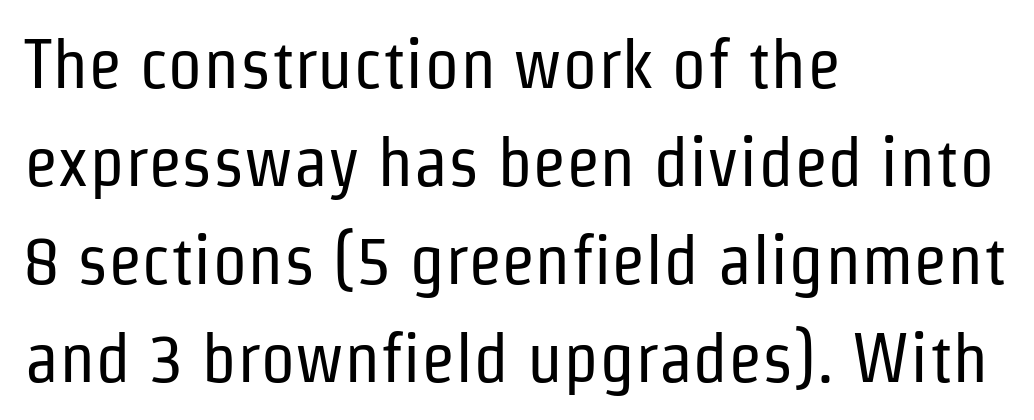
{"serif": "no", "italic": "no", "bold": "no", "weight": "regular", "width": "condensed", "stroke_contrast": "low", "x_height": "medium", "monospaced": "no", "underline": "no", "align": "left", "line_spacing": "normal", "line_spacing_ratio": 1.4, "letter_spacing": "normal", "letter_spacing_em": 0.0, "glyph_px": 70}
